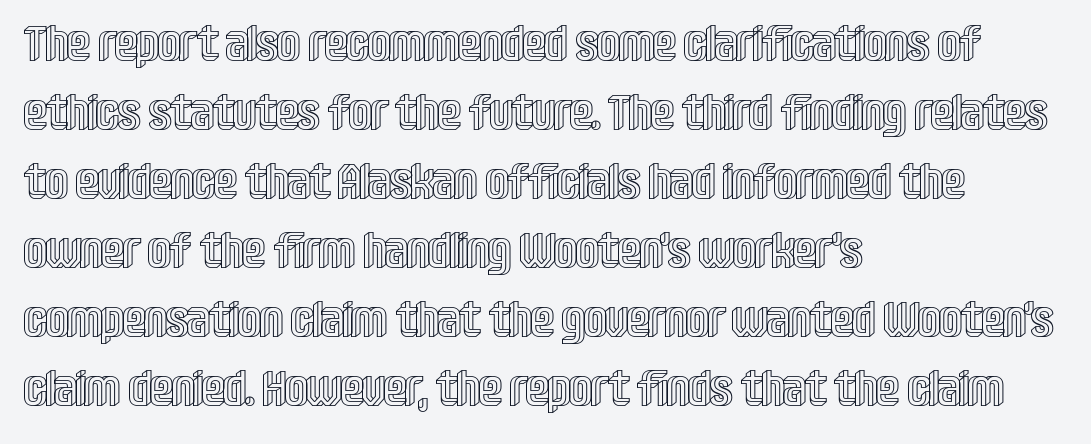
{"italic": "no", "width": "condensed", "x_height": "large", "monospaced": "no", "underline": "no", "align": "left", "line_spacing": "normal", "line_spacing_ratio": 1.38, "letter_spacing": "normal", "letter_spacing_em": 0.0, "glyph_px": 50}
